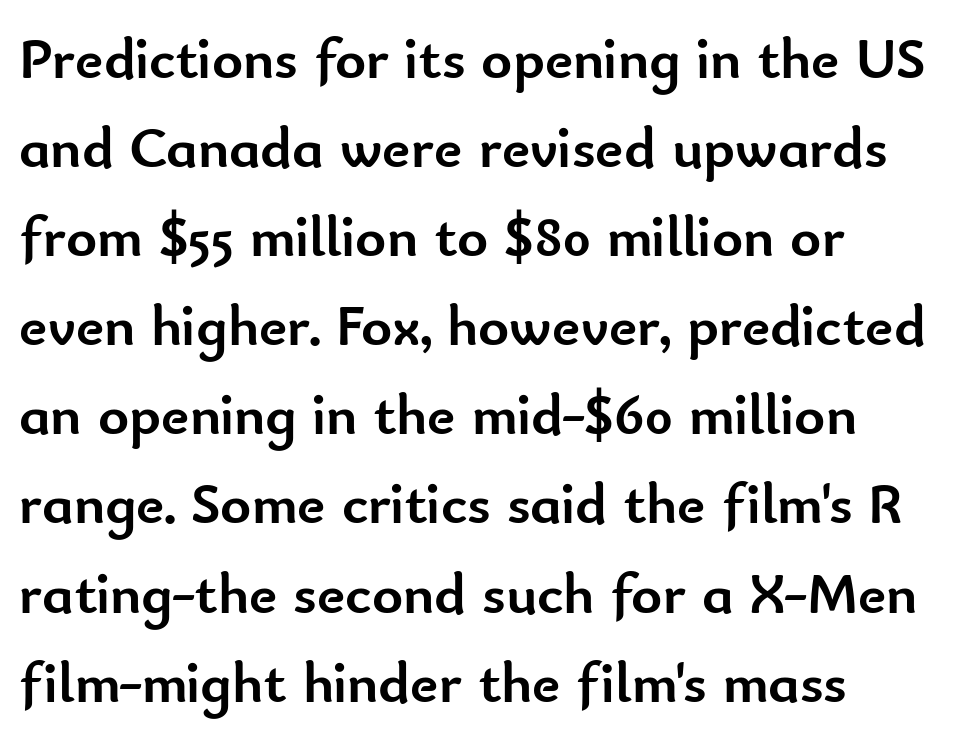
{"serif": "no", "italic": "no", "bold": "yes", "weight": "semibold", "width": "normal", "stroke_contrast": "low", "x_height": "small", "monospaced": "no", "underline": "no", "align": "left", "line_spacing": "normal", "line_spacing_ratio": 1.51, "letter_spacing": "normal", "letter_spacing_em": 0.0, "glyph_px": 59}
